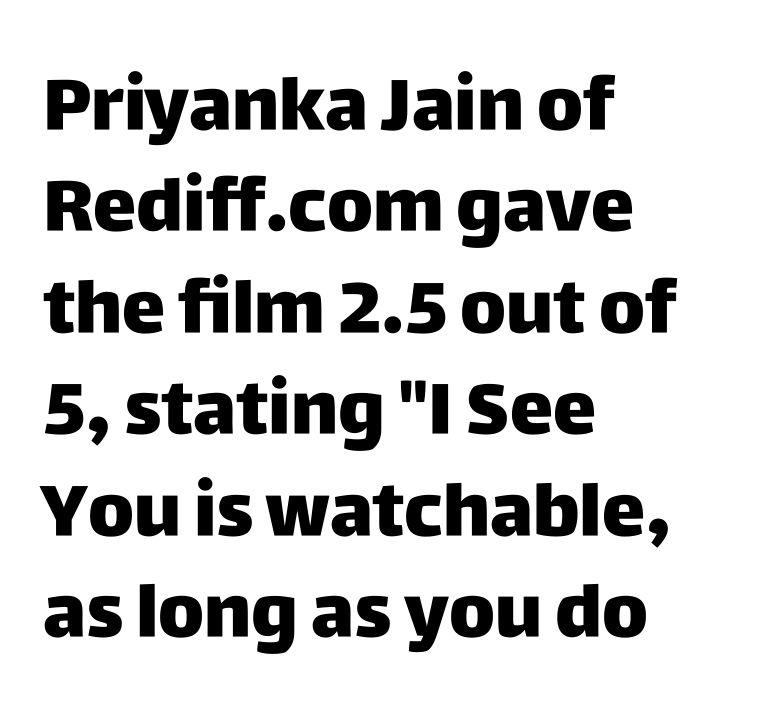
{"serif": "no", "italic": "no", "bold": "yes", "weight": "heavy", "width": "normal", "stroke_contrast": "low", "x_height": "large", "monospaced": "no", "underline": "no", "align": "left", "line_spacing": "normal", "line_spacing_ratio": 1.39, "letter_spacing": "normal", "letter_spacing_em": 0.0, "glyph_px": 73}
